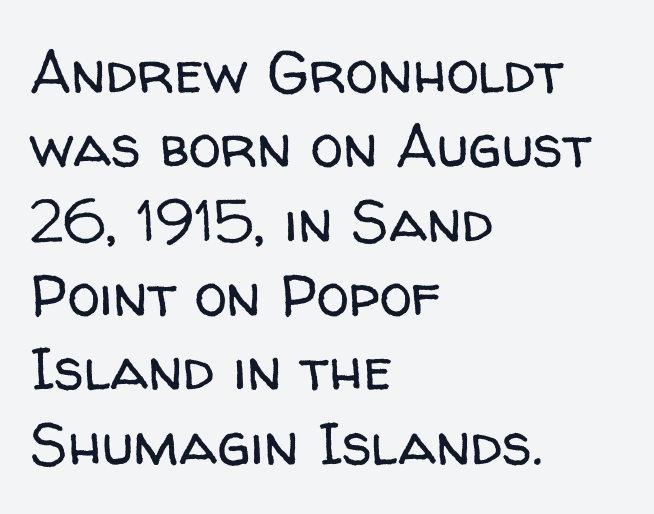
Nope, no serifs anywhere on these letters. Horizontal bands of white between lines are of average thickness. Is this a heavy cut? Hardly; it is regular or lighter. These lines keep a tight, regular rhythm from letter to letter. Do the characters align in a grid? No, the font is proportional. Notice how the passage keeps a crisp vertical edge on the left only.
